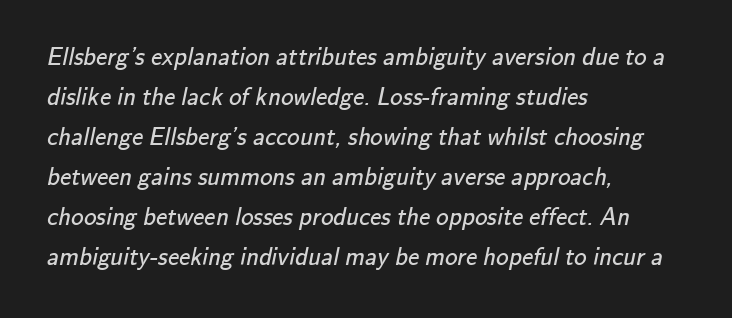
The image shows 25 px text type; set left-aligned, normal line spacing (1.6x), normal letter spacing, not underlined.
